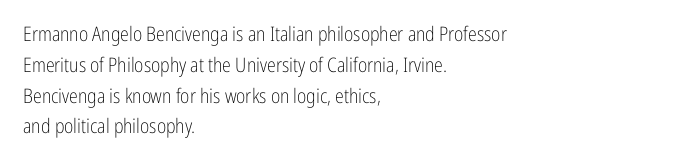
Q: Is the text bold? A: No.
Q: Is the text italic (slanted)? A: No, it is upright.
Q: Is the text underlined? A: No.
Q: How is the paragraph aligned? A: Left-aligned.
Q: Is the spacing between letters normal or unusually wide? A: Normal.
Q: Is the spacing between lines tight, normal or loose? A: Normal.
